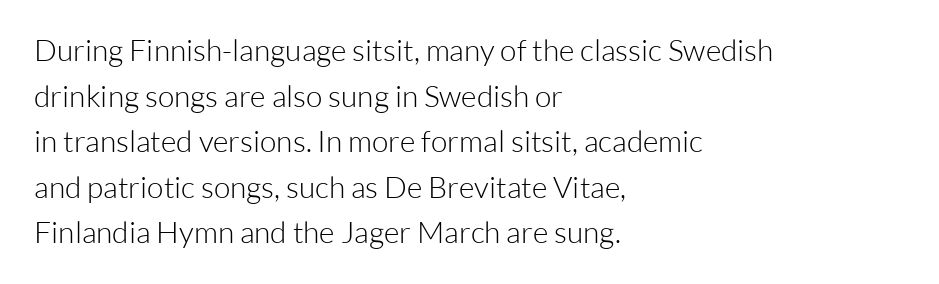
{"serif": "no", "italic": "no", "bold": "no", "weight": "light", "width": "normal", "stroke_contrast": "low", "x_height": "medium", "monospaced": "no", "underline": "no", "align": "left", "line_spacing": "normal", "line_spacing_ratio": 1.52, "letter_spacing": "normal", "letter_spacing_em": 0.0, "glyph_px": 30}
